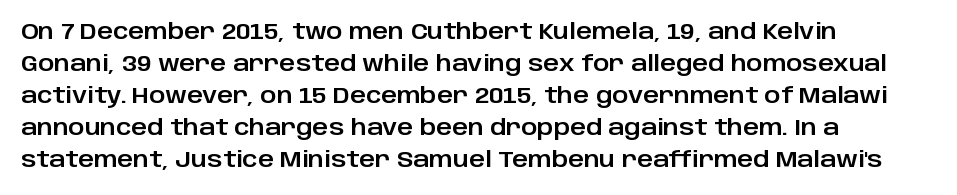
Q: Is the text italic (slanted)? A: No, it is upright.
Q: Is the text underlined? A: No.
Q: How is the paragraph aligned? A: Left-aligned.
Q: Is the spacing between letters normal or unusually wide? A: Normal.
Q: Is the spacing between lines tight, normal or loose? A: Normal.
